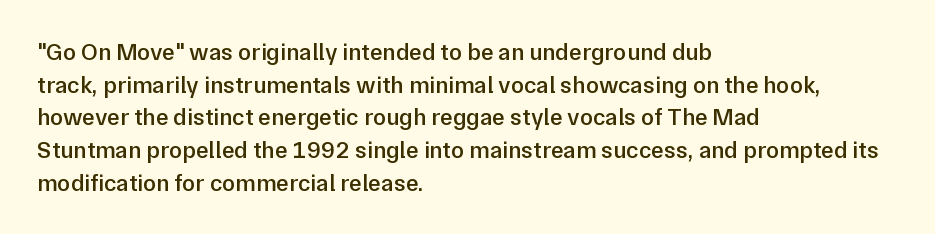
{"italic": "no", "bold": "semi", "underline": "no", "align": "left", "line_spacing": "normal", "line_spacing_ratio": 1.36, "letter_spacing": "normal", "letter_spacing_em": 0.0, "glyph_px": 24}
